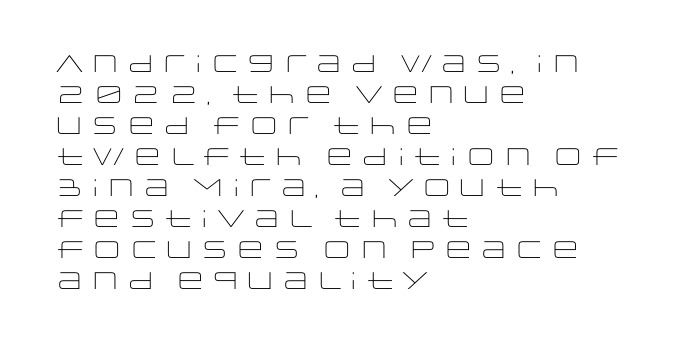
{"italic": "no", "bold": "no", "underline": "no", "align": "left", "line_spacing": "normal", "line_spacing_ratio": 1.29, "letter_spacing": "normal", "letter_spacing_em": 0.0, "glyph_px": 24}
